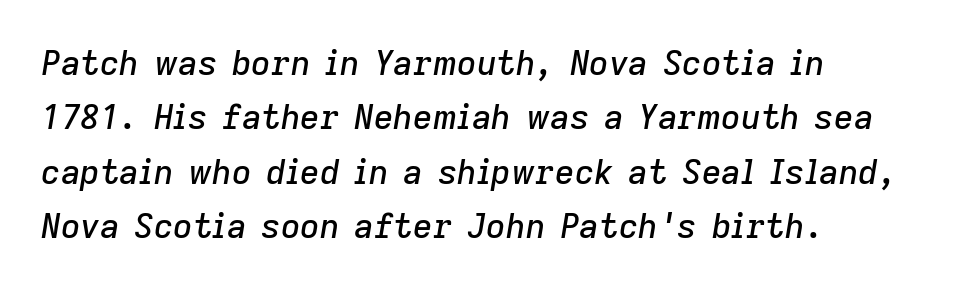
Check the space under the baseline: it is left empty. Looks like regular typesetting: each glyph gets only the width it needs. Each word holds together tightly as a unit, with standard inter-letter gaps. It's the slanting kind of type. The passage shown stacks its lines at a standard gap. Horizontally, the lines are justified to the leading edge only.
